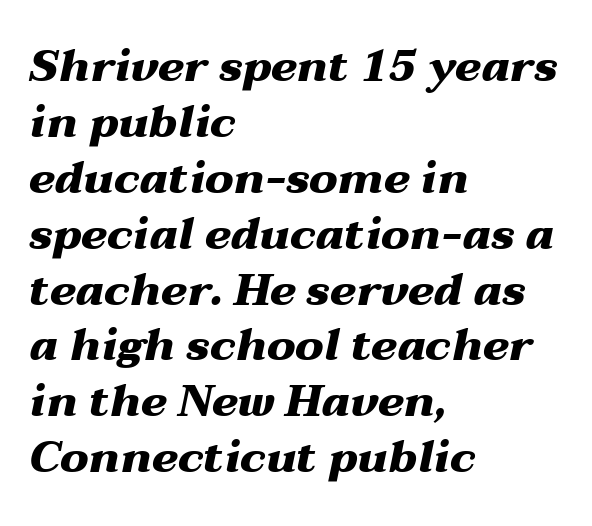
The image shows 44 px heavy, wide type, italic (leaning right); set left-aligned, normal line spacing (1.27x), normal letter spacing, not underlined; medium stroke contrast and a medium x-height.
